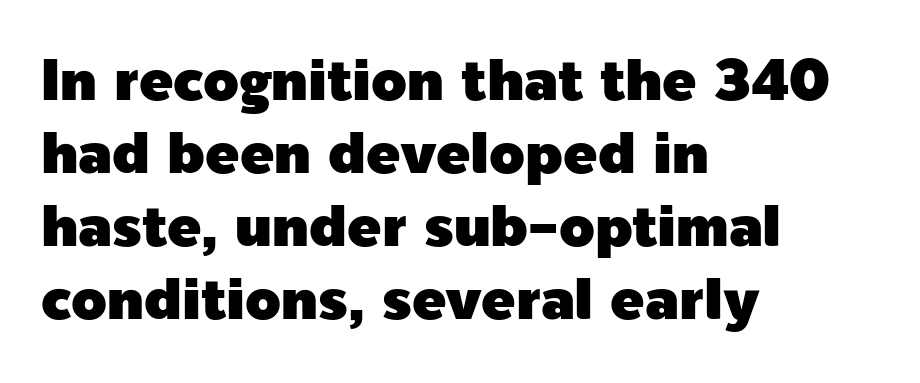
The image shows 57 px sans-serif type, upright; set left-aligned, normal line spacing (1.28x), normal letter spacing, not underlined; a medium x-height.
